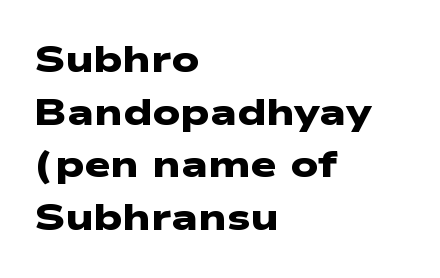
Q: Is the text bold? A: Yes.
Q: Is the typeface a serif or a sans-serif typeface? A: Sans-serif.
Q: Is the text underlined? A: No.
Q: How is the paragraph aligned? A: Left-aligned.
Q: Is the spacing between letters normal or unusually wide? A: Normal.
Q: Is the spacing between lines tight, normal or loose? A: Normal.
Q: Width (condensed, normal, or wide)? A: Wide.
Q: Stroke contrast? A: Low.
Q: x-height? A: Medium.
Q: Monospaced? A: No.
